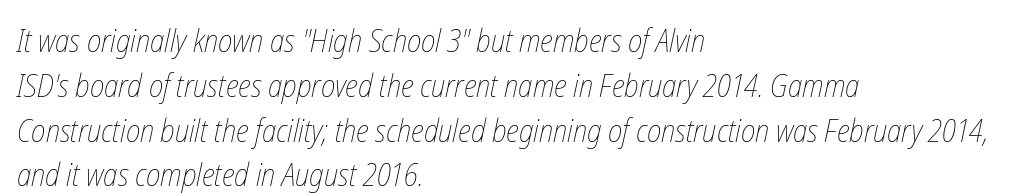
The image shows 32 px thin, condensed type; set left-aligned, normal line spacing (1.4x), normal letter spacing, not underlined; low stroke contrast and a medium x-height.
